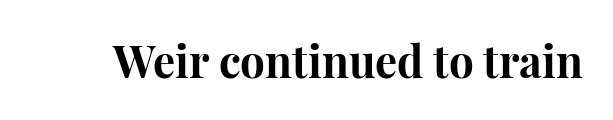
The image shows 44 px bold serif type, upright; set normal letter spacing, not underlined; high stroke contrast and a medium x-height.
